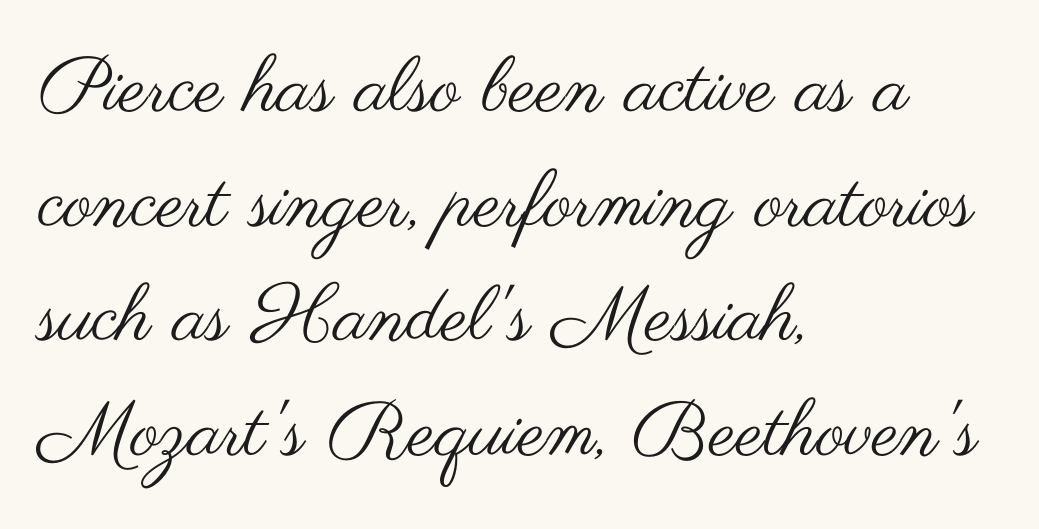
The baseline area is clear. Compared with typical body copy, the letter spacing here is the same. This sample has the flowing, uneven cadence of proportional lettering.
